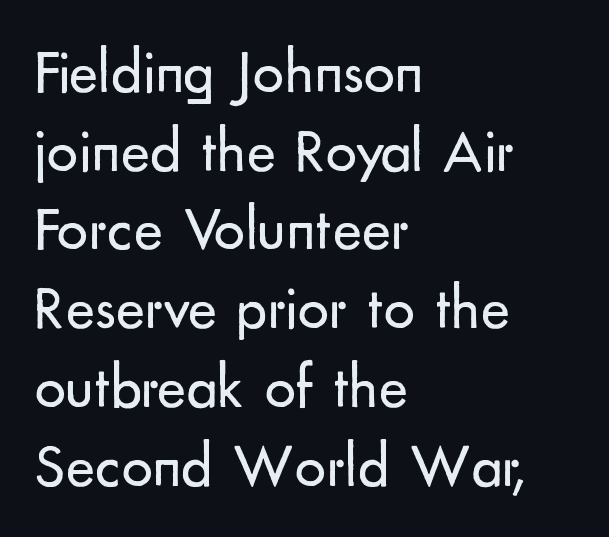
The image shows 62 px regular-weight sans-serif type, upright; set left-aligned, normal line spacing (1.27x), normal letter spacing, not underlined; low stroke contrast and a small x-height.
